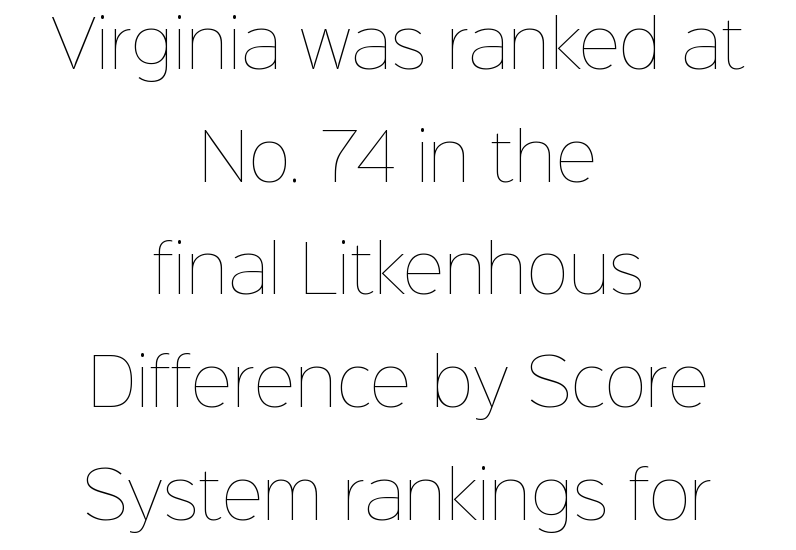
{"italic": "no", "bold": "no", "weight": "thin", "width": "normal", "stroke_contrast": "low", "x_height": "medium", "monospaced": "no", "underline": "no", "align": "center", "line_spacing_ratio": 1.76, "letter_spacing": "normal", "letter_spacing_em": 0.0, "glyph_px": 64}
